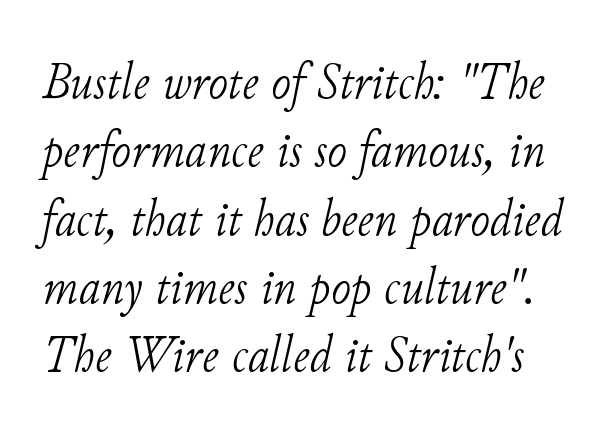
{"serif": "yes", "italic": "yes", "lean": "right", "slant_degrees": 11, "bold": "no", "weight": "light", "width": "normal", "stroke_contrast": "low", "x_height": "small", "monospaced": "no", "underline": "no", "line_spacing": "normal", "line_spacing_ratio": 1.29, "letter_spacing": "normal", "letter_spacing_em": 0.0, "glyph_px": 53}
